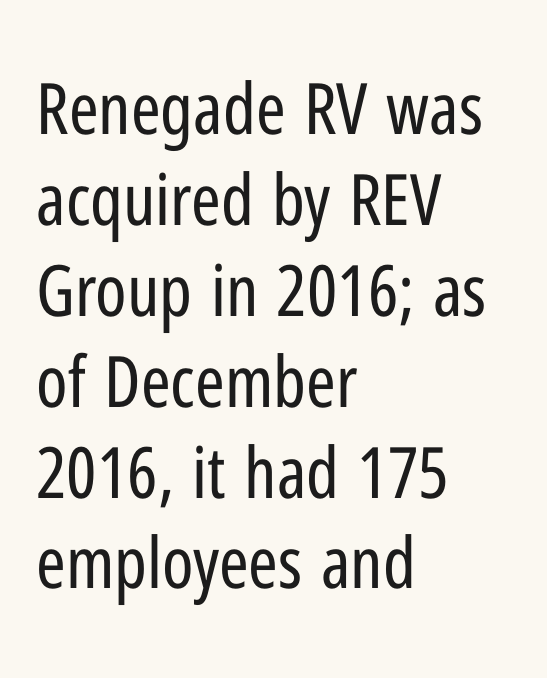
Q: Is the text bold? A: No.
Q: Is the text italic (slanted)? A: No, it is upright.
Q: Is the typeface a serif or a sans-serif typeface? A: Sans-serif.
Q: Is the text underlined? A: No.
Q: How is the paragraph aligned? A: Left-aligned.
Q: Is the spacing between letters normal or unusually wide? A: Normal.
Q: Is the spacing between lines tight, normal or loose? A: Normal.
Q: Width (condensed, normal, or wide)? A: Condensed.
Q: Stroke contrast? A: Low.
Q: x-height? A: Medium.
Q: Monospaced? A: No.
